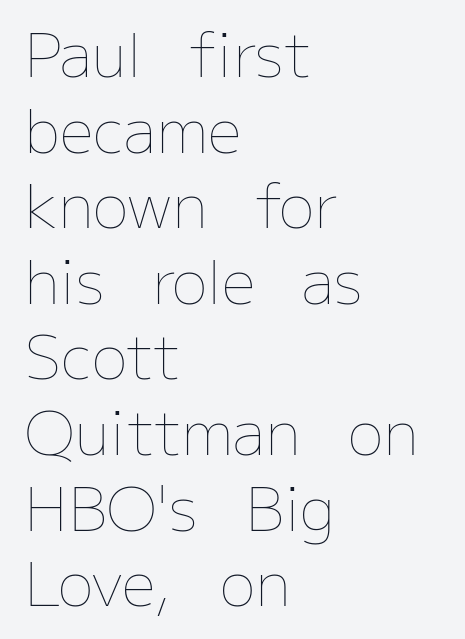
The image shows 60 px thin type, upright; set left-aligned, normal line spacing (1.26x), normal letter spacing, not underlined; low stroke contrast and a medium x-height.
